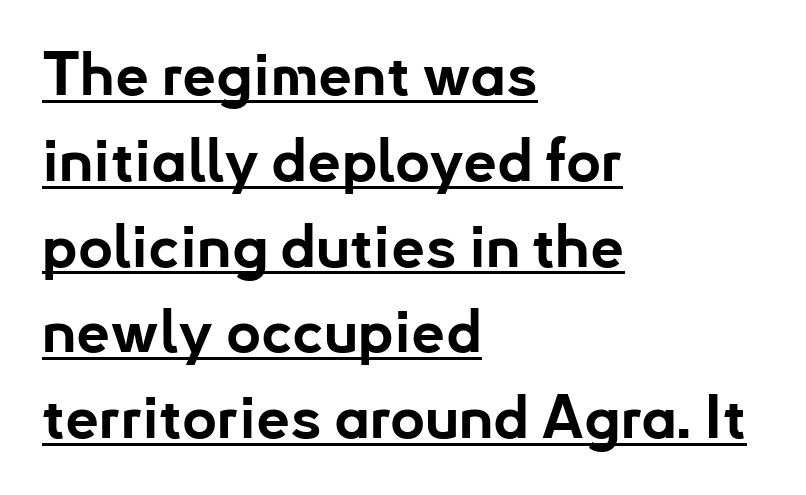
Q: Is the text bold? A: Yes.
Q: Is the text italic (slanted)? A: No, it is upright.
Q: Is the typeface a serif or a sans-serif typeface? A: Sans-serif.
Q: Is the text underlined? A: Yes.
Q: How is the paragraph aligned? A: Left-aligned.
Q: Is the spacing between letters normal or unusually wide? A: Normal.
Q: Is the spacing between lines tight, normal or loose? A: Normal.
Q: Width (condensed, normal, or wide)? A: Normal.
Q: Stroke contrast? A: Low.
Q: x-height? A: Small.
Q: Monospaced? A: No.
